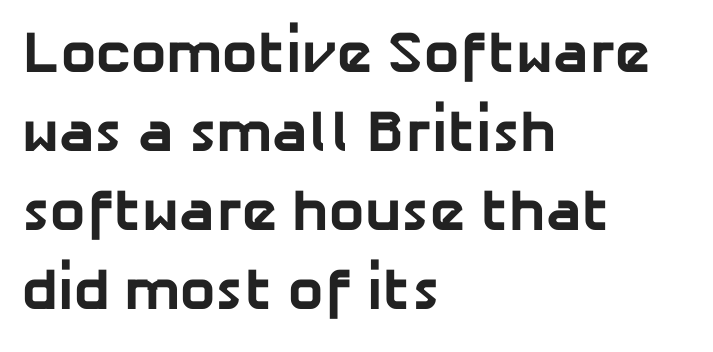
{"serif": "no", "bold": "yes", "weight": "bold", "width": "normal", "stroke_contrast": "low", "x_height": "medium", "monospaced": "no", "underline": "no", "align": "left", "line_spacing": "normal", "line_spacing_ratio": 1.34, "letter_spacing": "normal", "letter_spacing_em": 0.0, "glyph_px": 59}
